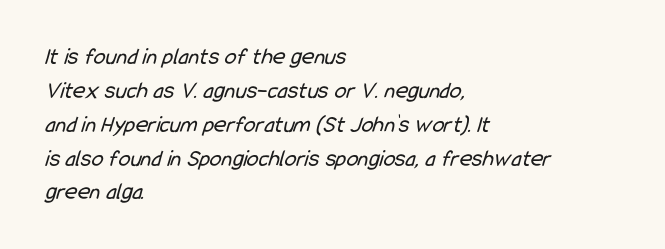
Summary of vertical rhythm: regular, with standard interline spacing. Notice how the passage keeps a crisp vertical edge on the left only. The weight tops out at a normal text grade. Nobody touched the tracking dial on this one.
